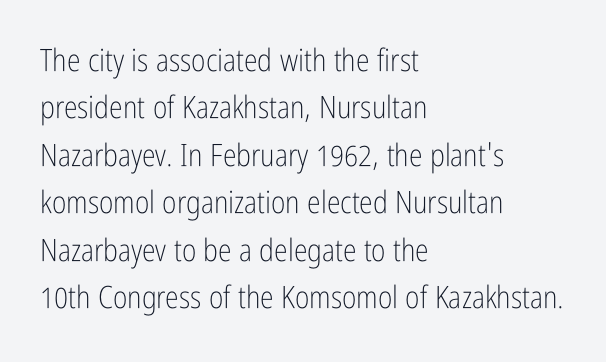
Horizontal bands of white between lines are of average thickness. A clean baseline with only descenders dipping below it. The letters carry no serifs — their stems end cleanly without finishing strokes. Look at the tracking — it's just the regular setting, nothing added. Reading down the block, your eye returns to a fixed left position each line.
